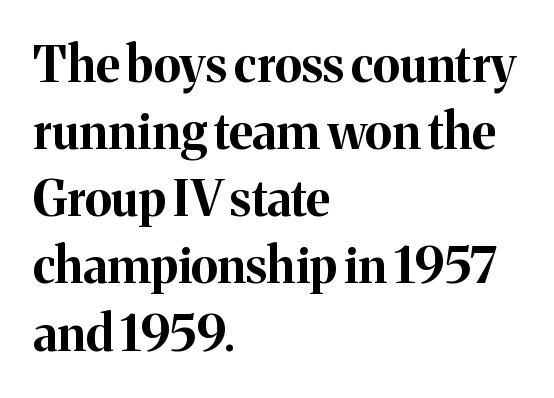
Here the glyphs are tracked normally, forming tight word shapes. Observe the serifs anchoring each vertical stroke in this sample. The lettering stays uniformly vertical, giving the passage a roman look. How heavy is the stroke? Heavy — this is a bold. Each new line begins a customary step beneath the previous one.
